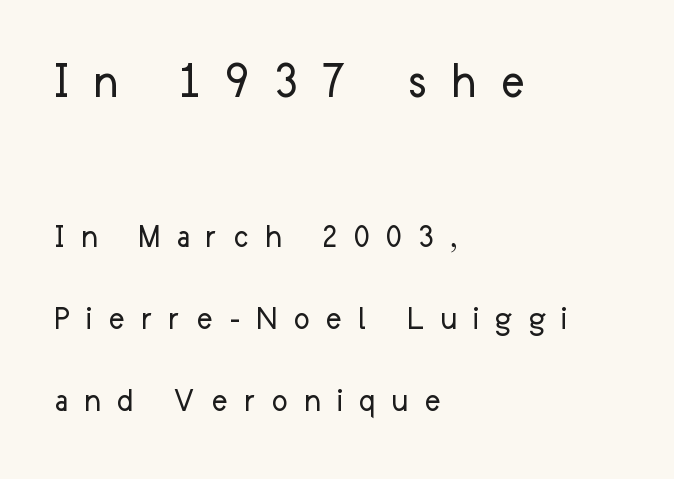
Q: Is the text bold? A: No.
Q: Is the text italic (slanted)? A: No, it is upright.
Q: Is the typeface a serif or a sans-serif typeface? A: Sans-serif.
Q: Is the text underlined? A: No.
Q: How is the paragraph aligned? A: Left-aligned.
Q: Is the spacing between letters normal or unusually wide? A: Unusually wide.
Q: Is the spacing between lines tight, normal or loose? A: Loose.
Q: Which block of text is set in a larger size, the first (top) or the second (bottom)? A: The first (top) one.
Q: Width (condensed, normal, or wide)? A: Normal.
Q: Stroke contrast? A: Low.
Q: x-height? A: Medium.
Q: Monospaced? A: No.
